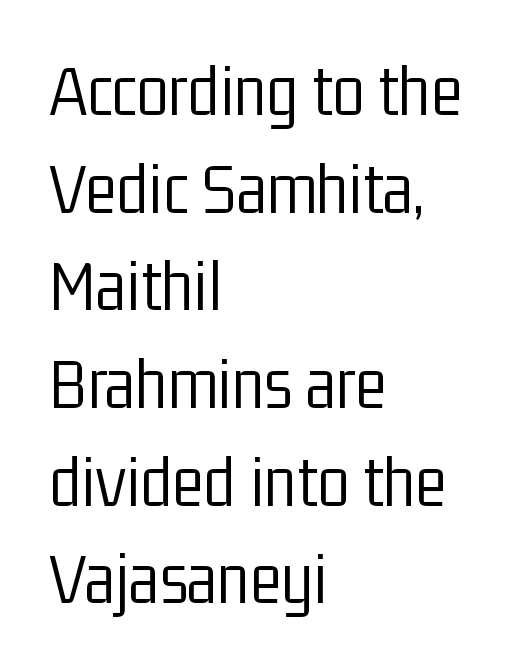
Q: Is the text bold? A: No.
Q: Is the text italic (slanted)? A: No, it is upright.
Q: Is the typeface a serif or a sans-serif typeface? A: Sans-serif.
Q: Is the text underlined? A: No.
Q: How is the paragraph aligned? A: Left-aligned.
Q: Is the spacing between letters normal or unusually wide? A: Normal.
Q: Is the spacing between lines tight, normal or loose? A: Normal.
Q: Width (condensed, normal, or wide)? A: Condensed.
Q: Stroke contrast? A: Low.
Q: x-height? A: Medium.
Q: Monospaced? A: No.
